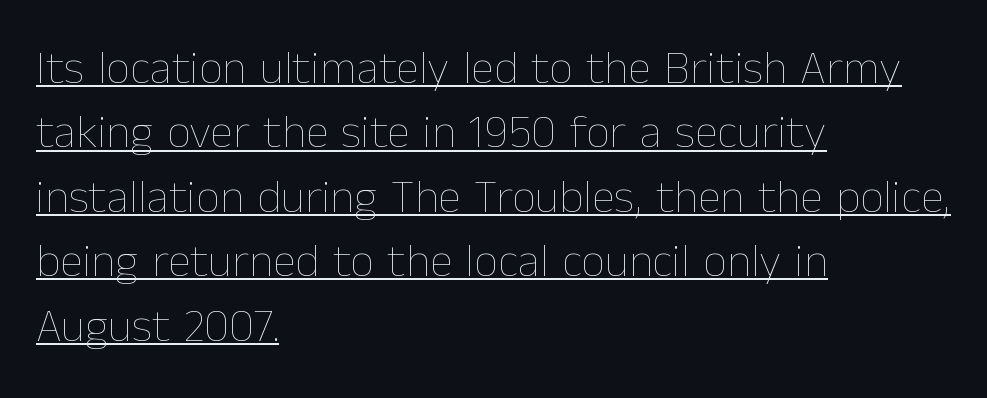
Q: Is the text bold? A: No.
Q: Is the text italic (slanted)? A: No, it is upright.
Q: Is the text underlined? A: Yes.
Q: How is the paragraph aligned? A: Left-aligned.
Q: Is the spacing between letters normal or unusually wide? A: Normal.
Q: Is the spacing between lines tight, normal or loose? A: Normal.
Q: Width (condensed, normal, or wide)? A: Normal.
Q: Stroke contrast? A: Low.
Q: x-height? A: Medium.
Q: Monospaced? A: No.
